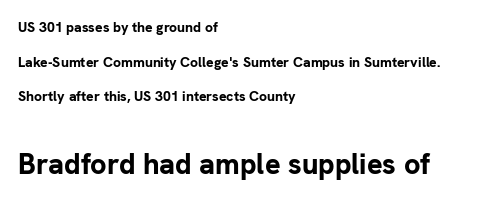
{"serif": "no", "italic": "no", "bold": "yes", "weight": "bold", "width": "normal", "stroke_contrast": "low", "x_height": "medium", "monospaced": "no", "underline": "no", "align": "left", "line_spacing": "loose", "line_spacing_ratio": 2.47, "letter_spacing": "normal", "letter_spacing_em": 0.0, "larger_block": "second", "size_ratio": 2.07, "glyph_px": 29}
